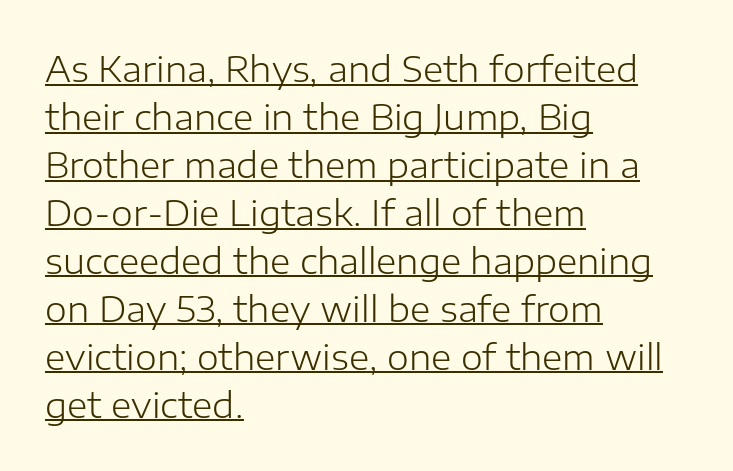
Q: Is the text bold? A: No.
Q: Is the text italic (slanted)? A: No, it is upright.
Q: Is the typeface a serif or a sans-serif typeface? A: Sans-serif.
Q: Is the text underlined? A: Yes.
Q: How is the paragraph aligned? A: Left-aligned.
Q: Is the spacing between letters normal or unusually wide? A: Normal.
Q: Is the spacing between lines tight, normal or loose? A: Normal.
Q: Width (condensed, normal, or wide)? A: Normal.
Q: Stroke contrast? A: Low.
Q: x-height? A: Medium.
Q: Monospaced? A: No.
